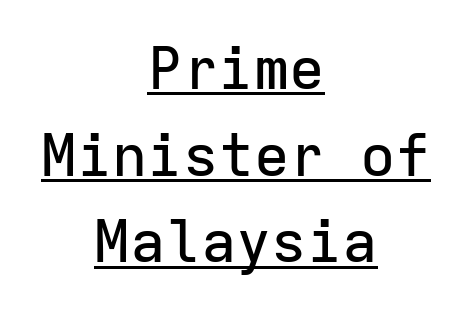
{"serif": "no", "italic": "no", "width": "normal", "stroke_contrast": "low", "x_height": "medium", "monospaced": "yes", "underline": "yes", "align": "center", "line_spacing": "normal", "line_spacing_ratio": 1.47, "letter_spacing": "normal", "letter_spacing_em": 0.0, "glyph_px": 59}
